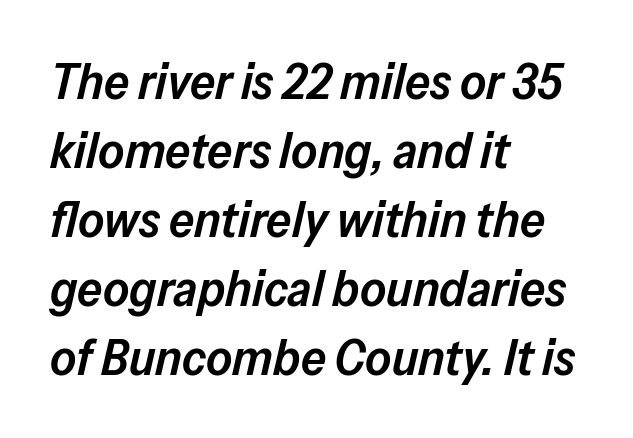
Q: Is the text bold? A: Semi-bold.
Q: Is the text italic (slanted)? A: Yes, it leans right by about 13 degrees.
Q: Is the text underlined? A: No.
Q: How is the paragraph aligned? A: Left-aligned.
Q: Is the spacing between letters normal or unusually wide? A: Normal.
Q: Is the spacing between lines tight, normal or loose? A: Normal.
Q: Width (condensed, normal, or wide)? A: Normal.
Q: Stroke contrast? A: Low.
Q: x-height? A: Medium.
Q: Monospaced? A: No.
